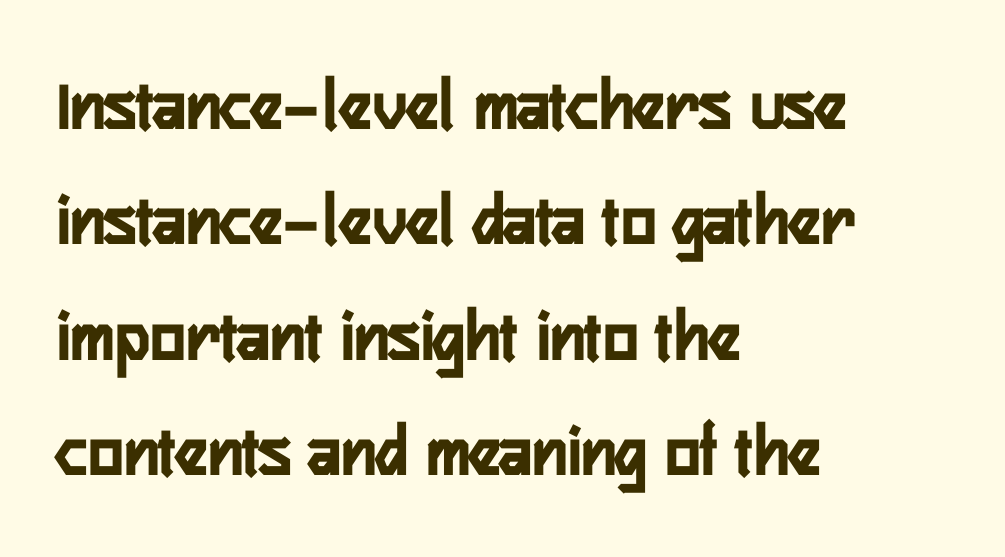
This is heavy type, rendered in bold. The passage shown is typeset with a sans-serif family. Do the characters align in a grid? No, the font is proportional. Reading down the block, your eye returns to a fixed left position each line. Evenly set lines give the paragraph a standard silhouette.
